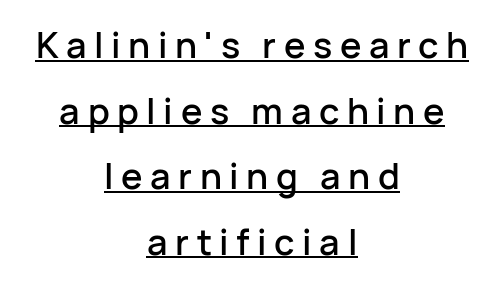
Q: Is the text italic (slanted)? A: No, it is upright.
Q: Is the typeface a serif or a sans-serif typeface? A: Sans-serif.
Q: Is the text underlined? A: Yes.
Q: How is the paragraph aligned? A: Centered.
Q: Is the spacing between letters normal or unusually wide? A: Unusually wide.
Q: Width (condensed, normal, or wide)? A: Normal.
Q: Stroke contrast? A: Low.
Q: x-height? A: Medium.
Q: Monospaced? A: No.
